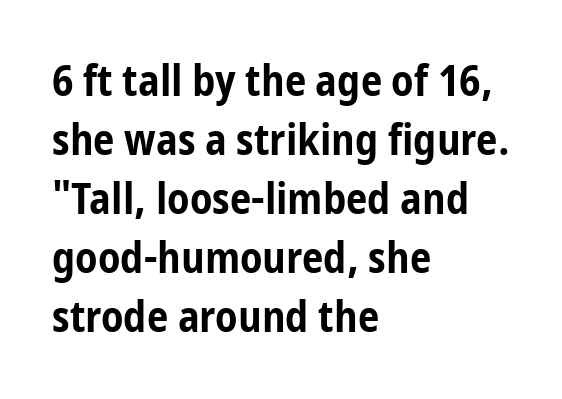
The image shows 43 px bold, condensed sans-serif type, upright; set left-aligned, normal line spacing (1.37x), normal letter spacing, not underlined; low stroke contrast and a medium x-height.
